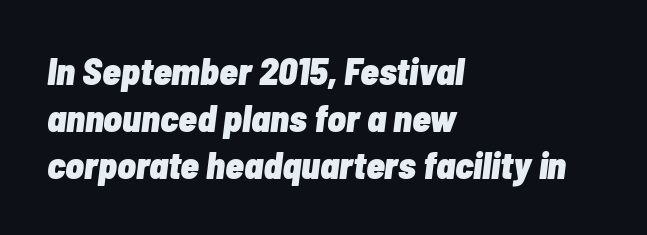
Q: Is the text bold? A: Yes.
Q: Is the text italic (slanted)? A: Yes, it leans right by about 7 degrees.
Q: Is the text underlined? A: No.
Q: How is the paragraph aligned? A: Left-aligned.
Q: Is the spacing between letters normal or unusually wide? A: Normal.
Q: Width (condensed, normal, or wide)? A: Condensed.
Q: Stroke contrast? A: Low.
Q: x-height? A: Medium.
Q: Monospaced? A: No.
